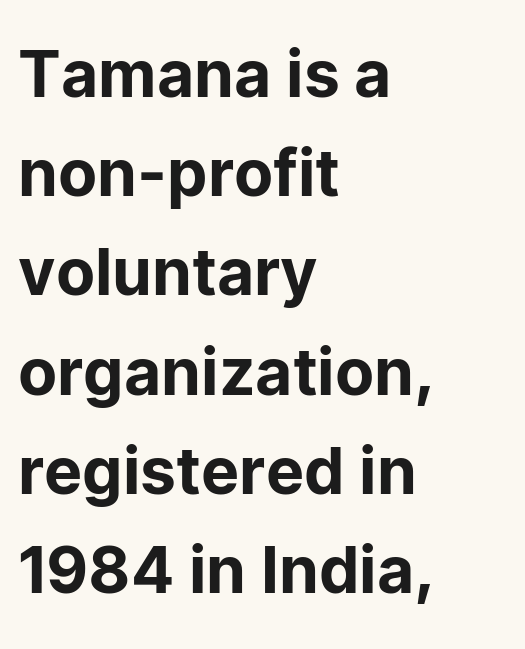
The image shows 64 px sans-serif type, upright; set left-aligned, normal line spacing (1.55x), normal letter spacing, not underlined; low stroke contrast and a medium x-height.
